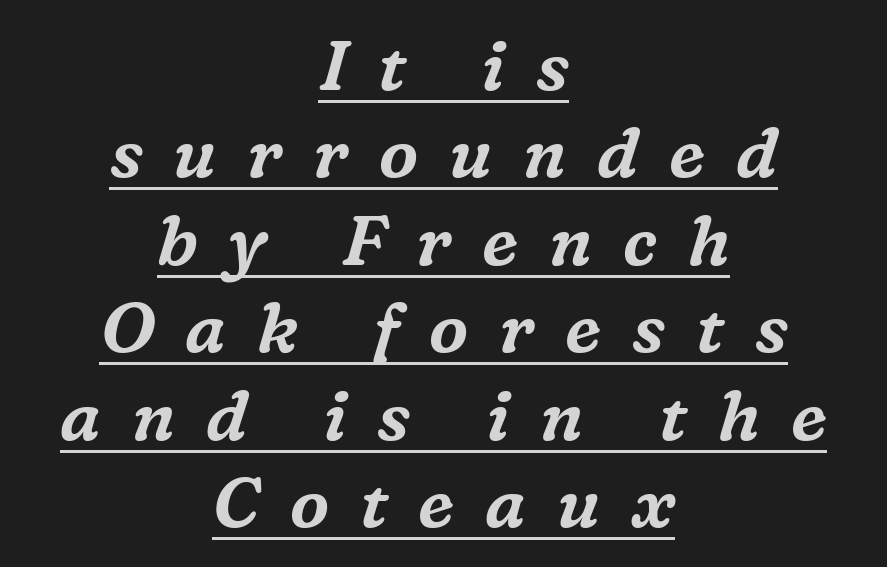
{"serif": "yes", "italic": "yes", "lean": "right", "slant_degrees": 16, "width": "normal", "stroke_contrast": "medium", "x_height": "medium", "monospaced": "no", "underline": "yes", "align": "center", "line_spacing": "normal", "line_spacing_ratio": 1.25, "letter_spacing": "wide", "letter_spacing_em": 0.44, "glyph_px": 70}
